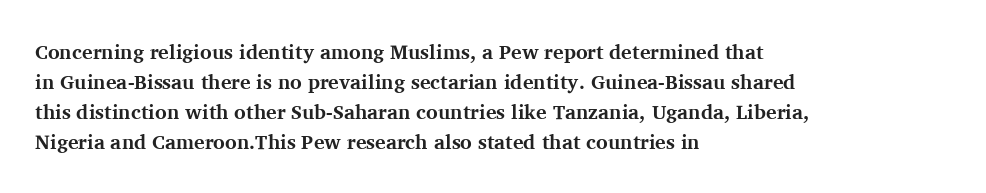
Alignment: flush left. Tall strokes in this sample are plumb rather than angled. Successive baselines arrive at the customary interval. The rendering uses a bold face; every stroke is thick and dark. The specimen omits any rule beneath the text block's lines. Short note: letters normally spaced.
